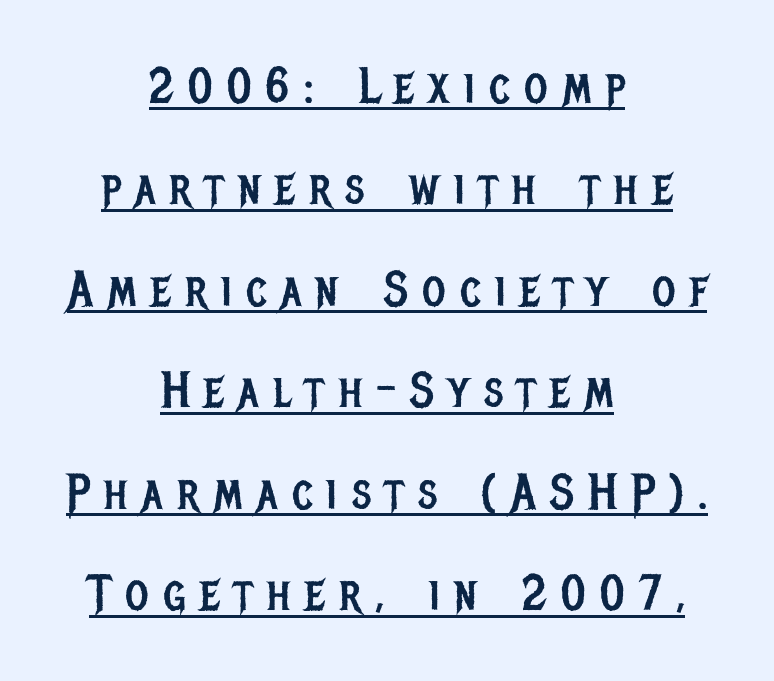
{"serif": "no", "italic": "no", "bold": "no", "weight": "regular", "width": "condensed", "stroke_contrast": "low", "x_height": "large", "monospaced": "no", "underline": "yes", "align": "center", "line_spacing": "loose", "line_spacing_ratio": 2.03, "letter_spacing": "wide", "letter_spacing_em": 0.29, "glyph_px": 50}
